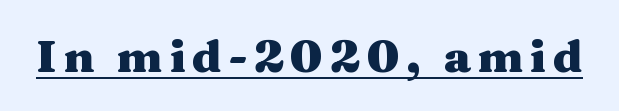
Look at the stroke-to-counter ratio: heavy, a bold. A typesetter would mark this as roman, not italic. The designer went with a serif here, giving each stem small feet. Check the space under the baseline: a stroke is drawn there. These lines are rendered in a variable-pitch font.
